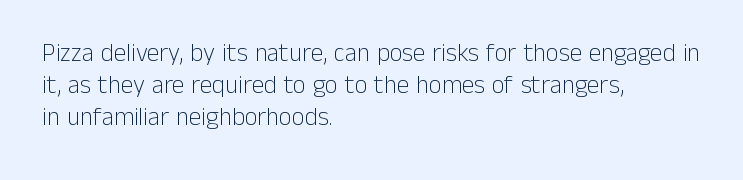
The image shows 25 px text type, upright; set left-aligned, normal line spacing (1.29x), normal letter spacing, not underlined.
